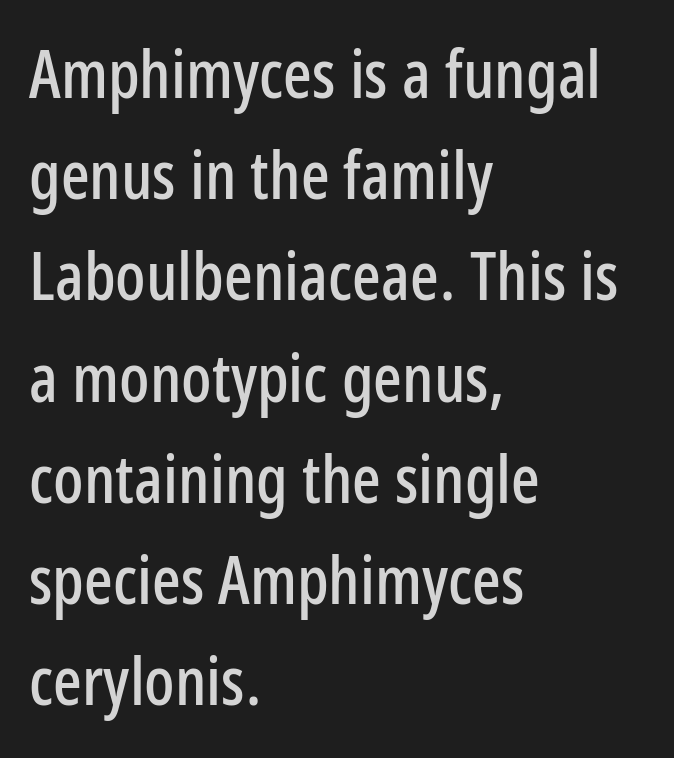
The rag falls on the right side of this text block. The line texture is even and compact thanks to regular tracking. Think of a printed novel: that variable character pitch is what you see here. The rendering uses a moderate line-height, typical for paragraphs. The area under the type is left untouched.
